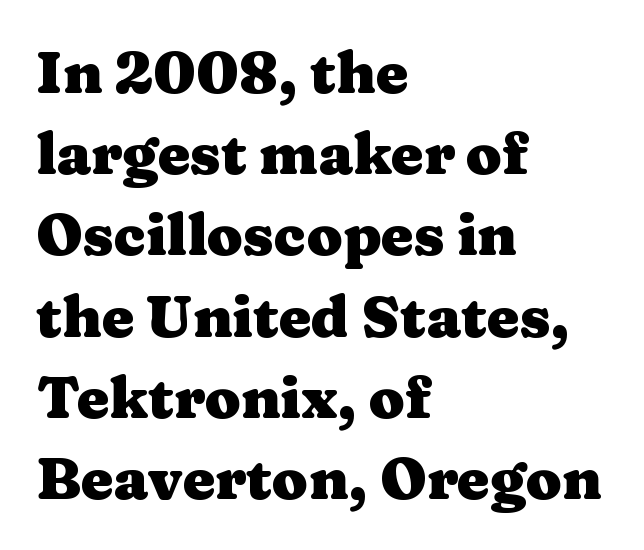
{"serif": "yes", "italic": "no", "bold": "yes", "weight": "heavy", "width": "wide", "stroke_contrast": "medium", "x_height": "medium", "monospaced": "no", "underline": "no", "align": "left", "line_spacing": "normal", "line_spacing_ratio": 1.4, "letter_spacing": "normal", "letter_spacing_em": 0.0, "glyph_px": 58}
